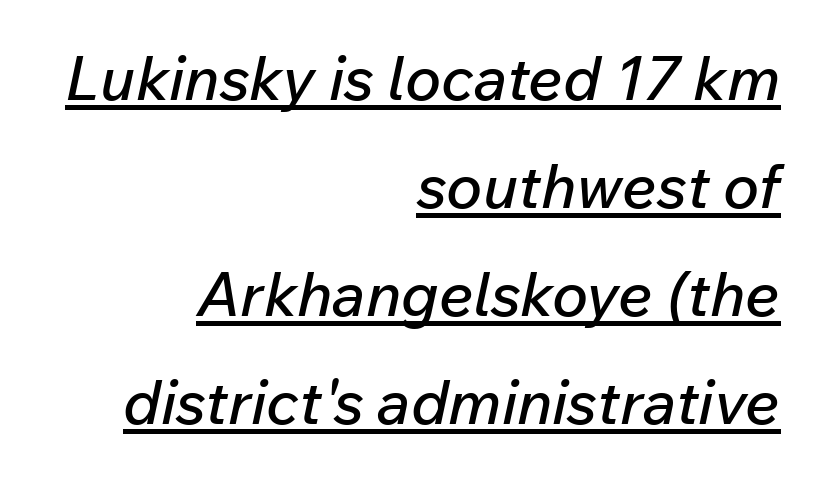
The image shows 61 px text type, italic (leaning right); set right-aligned, line spacing 1.77x, normal letter spacing, underlined; low stroke contrast and a medium x-height.
